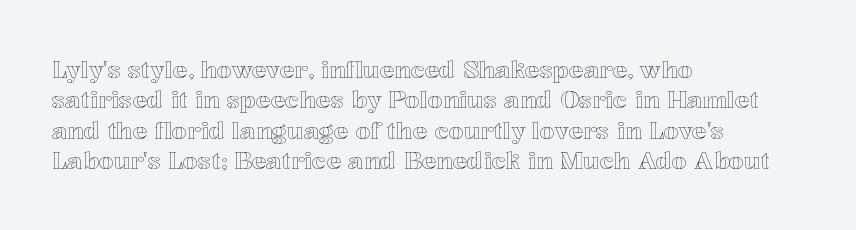
Unmarked baselines from the first word to the last. Short and long lines alike share a common starting point at left. The horizontal fit of the characters is conventional and even. Leading matches the norm, producing a regular column. In terms of posture, this sample is upright.
